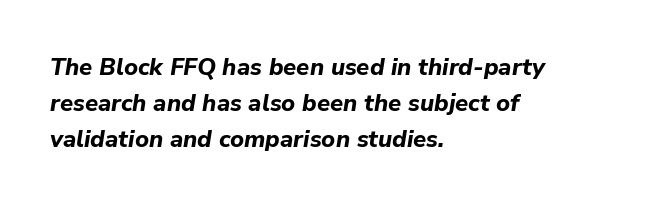
{"italic": "yes", "lean": "right", "slant_degrees": 9, "bold": "yes", "underline": "no", "align": "left", "line_spacing": "normal", "line_spacing_ratio": 1.51, "letter_spacing": "normal", "letter_spacing_em": 0.0, "glyph_px": 24}
